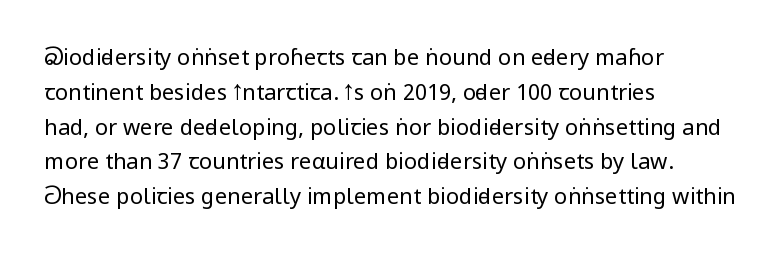
{"italic": "no", "bold": "no", "underline": "no", "align": "left", "line_spacing": "normal", "line_spacing_ratio": 1.58, "letter_spacing": "normal", "letter_spacing_em": 0.0, "glyph_px": 22}
